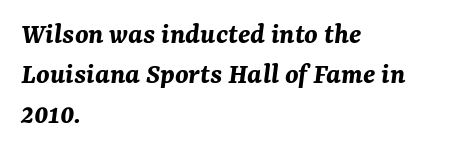
{"italic": "yes", "lean": "right", "slant_degrees": 7, "bold": "yes", "weight": "bold", "width": "normal", "stroke_contrast": "medium", "x_height": "medium", "monospaced": "no", "underline": "no", "align": "left", "line_spacing": "normal", "line_spacing_ratio": 1.34, "letter_spacing": "normal", "letter_spacing_em": 0.0, "glyph_px": 30}
